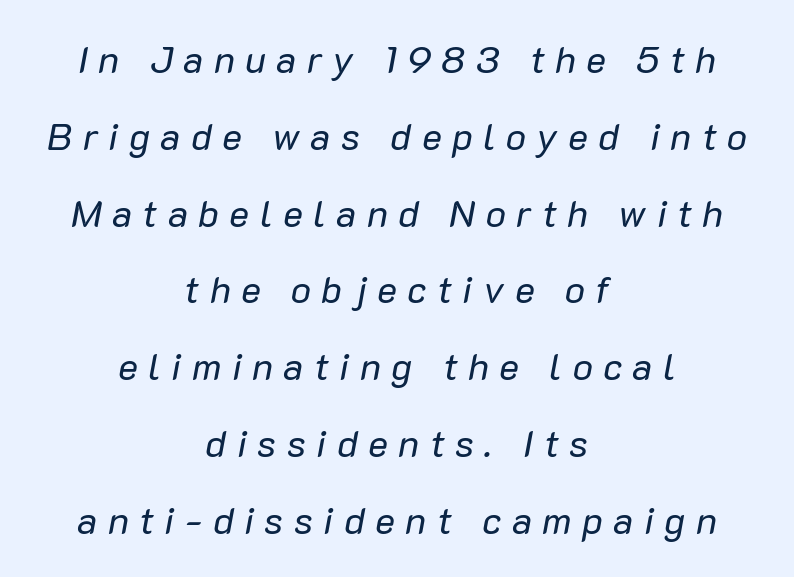
The image shows 38 px regular-weight type, italic (leaning right); set centered, loose line spacing (2.02x), unusually wide letter spacing (+0.27 em), not underlined; low stroke contrast and a medium x-height.
